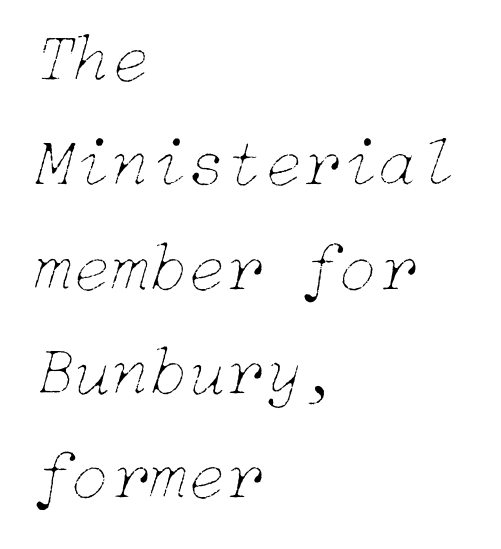
The image shows 70 px thin type, italic (leaning right); set left-aligned, normal line spacing (1.49x), normal letter spacing, not underlined; low stroke contrast and a medium x-height.
